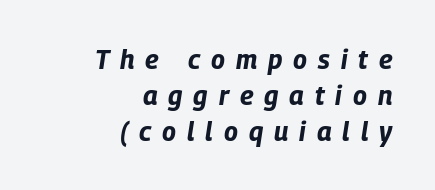
The image shows 26 px bold type, italic (leaning right); set right-aligned, normal line spacing (1.38x), unusually wide letter spacing (+0.42 em), not underlined.
